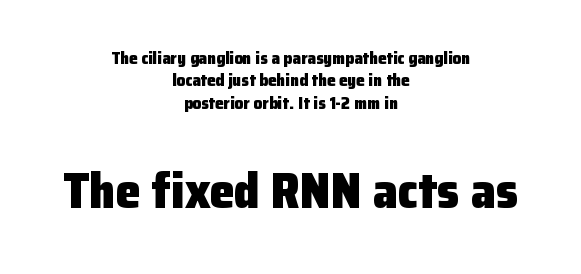
The image shows 50 px heavy sans-serif type, upright; set centered, normal line spacing (1.31x), normal letter spacing, not underlined; the second (bottom) block is 2.94x larger; low stroke contrast and a medium x-height.
